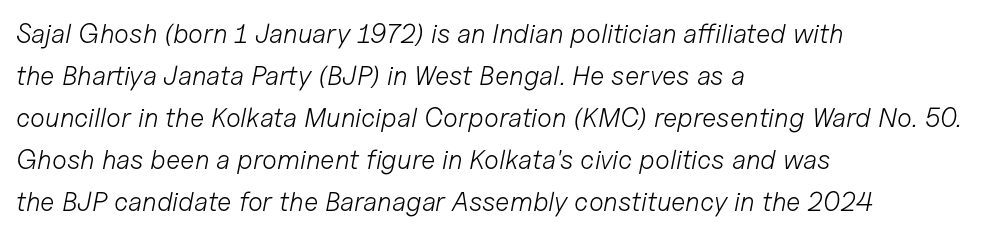
Q: Is the text bold? A: No.
Q: Is the text italic (slanted)? A: Yes, it leans right by about 11 degrees.
Q: Is the text underlined? A: No.
Q: How is the paragraph aligned? A: Left-aligned.
Q: Is the spacing between letters normal or unusually wide? A: Normal.
Q: Is the spacing between lines tight, normal or loose? A: Normal.
